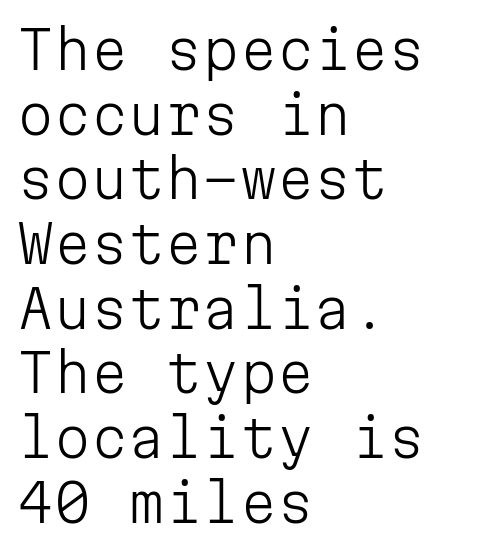
Q: Is the text bold? A: No.
Q: Is the text italic (slanted)? A: No, it is upright.
Q: Is the typeface a serif or a sans-serif typeface? A: Sans-serif.
Q: Is the text underlined? A: No.
Q: How is the paragraph aligned? A: Left-aligned.
Q: Is the spacing between letters normal or unusually wide? A: Normal.
Q: Width (condensed, normal, or wide)? A: Normal.
Q: Stroke contrast? A: Low.
Q: x-height? A: Medium.
Q: Monospaced? A: Yes.
